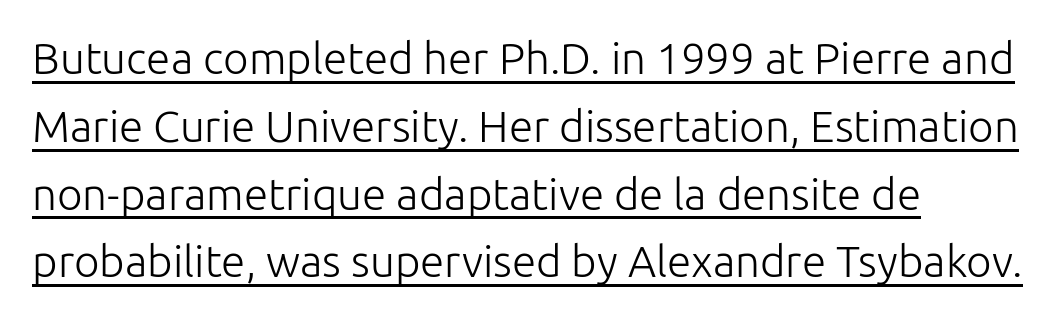
{"serif": "no", "italic": "no", "bold": "no", "weight": "light", "width": "normal", "stroke_contrast": "low", "x_height": "medium", "monospaced": "no", "underline": "yes", "align": "left", "line_spacing": "normal", "line_spacing_ratio": 1.54, "letter_spacing": "normal", "letter_spacing_em": 0.0, "glyph_px": 44}
